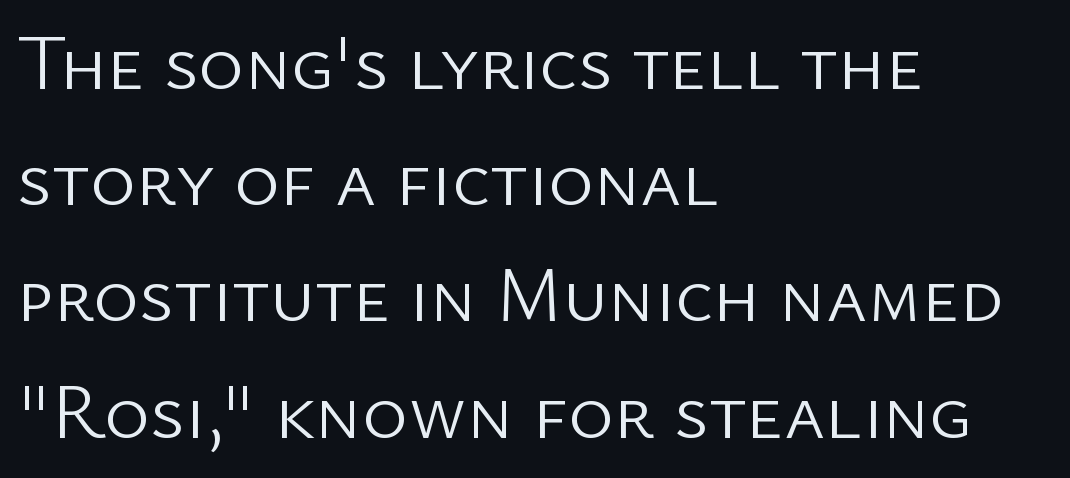
Is the block centered? No — it sits flush against the left margin. Nobody drew a line under any word here. The gaps between neighbouring characters are ordinary and unremarkable. This sample uses a sans-serif face. No heavy texture on the line: the type isn't bold.
